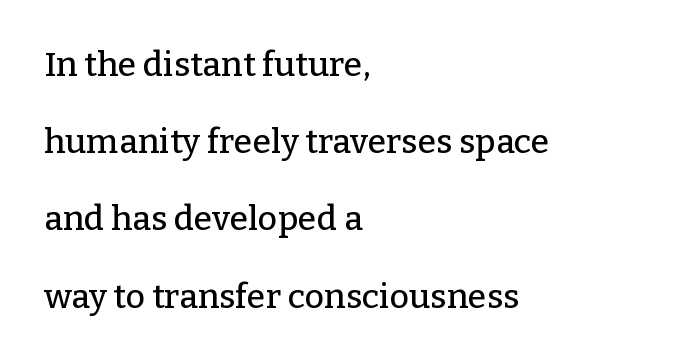
The image shows 34 px serif type, upright; set left-aligned, loose line spacing (2.27x), normal letter spacing, not underlined; low stroke contrast and a medium x-height.
